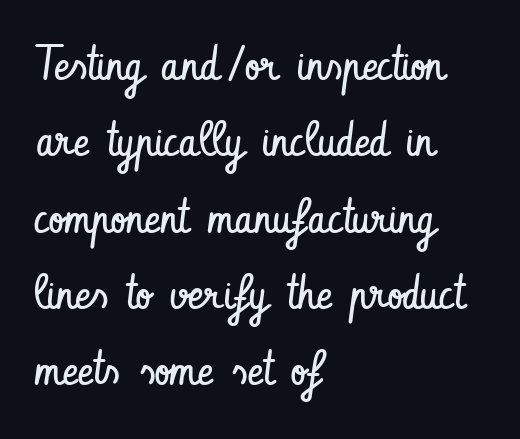
The image shows 48 px regular-weight, condensed sans-serif type, upright; set left-aligned, normal line spacing (1.59x), normal letter spacing, not underlined; low stroke contrast and a small x-height.
